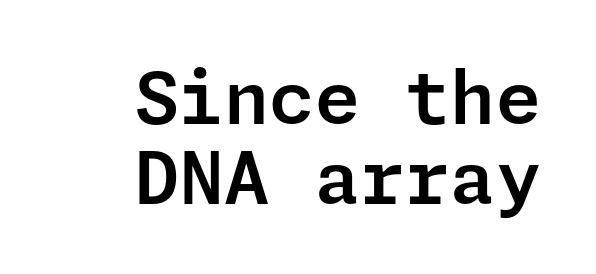
Q: Is the text italic (slanted)? A: No, it is upright.
Q: Is the typeface a serif or a sans-serif typeface? A: Sans-serif.
Q: Is the text underlined? A: No.
Q: How is the paragraph aligned? A: Right-aligned.
Q: Is the spacing between letters normal or unusually wide? A: Normal.
Q: Is the spacing between lines tight, normal or loose? A: Tight.
Q: Width (condensed, normal, or wide)? A: Normal.
Q: Stroke contrast? A: Low.
Q: x-height? A: Medium.
